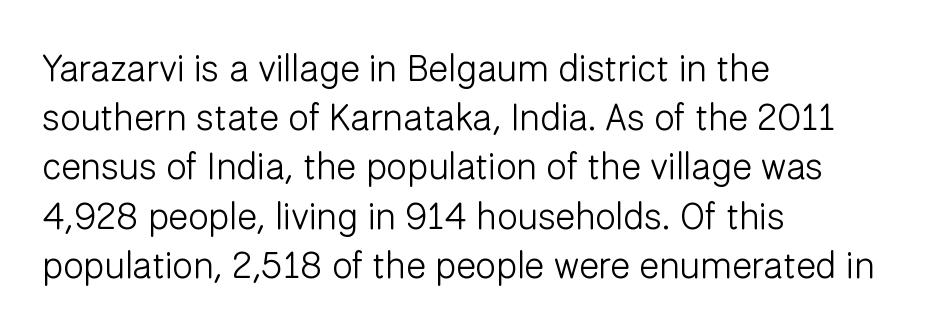
Q: Is the text bold? A: No.
Q: Is the text italic (slanted)? A: No, it is upright.
Q: Is the typeface a serif or a sans-serif typeface? A: Sans-serif.
Q: Is the text underlined? A: No.
Q: How is the paragraph aligned? A: Left-aligned.
Q: Is the spacing between letters normal or unusually wide? A: Normal.
Q: Is the spacing between lines tight, normal or loose? A: Normal.
Q: Width (condensed, normal, or wide)? A: Normal.
Q: Stroke contrast? A: Low.
Q: x-height? A: Medium.
Q: Monospaced? A: No.
